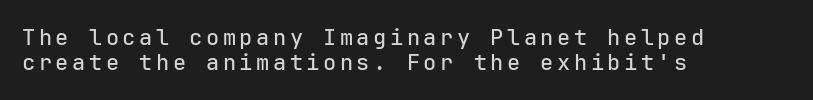
Q: Is the text italic (slanted)? A: No, it is upright.
Q: Is the text underlined? A: No.
Q: How is the paragraph aligned? A: Left-aligned.
Q: Is the spacing between lines tight, normal or loose? A: Tight.
